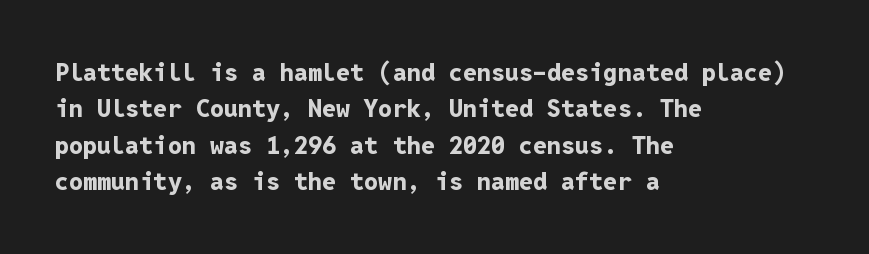
The letters are bold, with thick, heavy strokes. If you measured baseline to baseline, you'd find a middling distance. Posture: straight, roman, zero tilt. No word sits above an underline.
